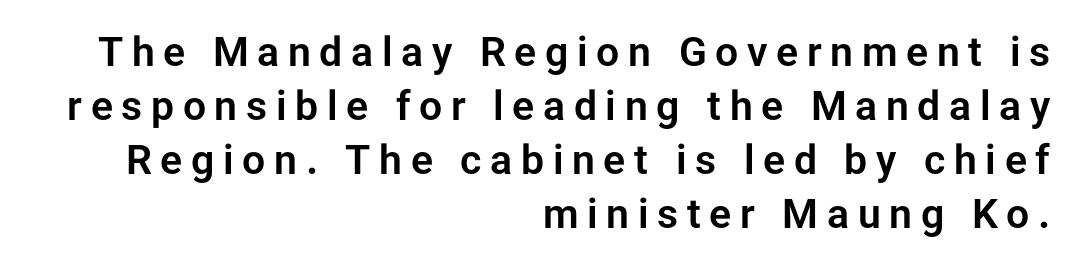
{"serif": "no", "italic": "no", "width": "normal", "stroke_contrast": "low", "x_height": "medium", "monospaced": "no", "underline": "no", "align": "right", "line_spacing": "normal", "line_spacing_ratio": 1.32, "letter_spacing": "wide", "letter_spacing_em": 0.21, "glyph_px": 41}
